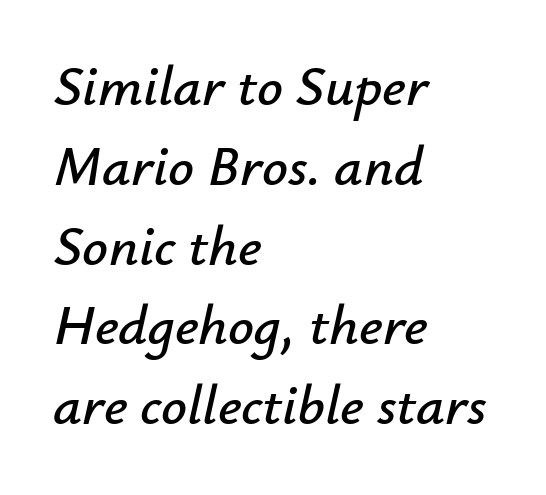
The image shows 57 px text type, italic (leaning right); set left-aligned, normal line spacing (1.4x), normal letter spacing, not underlined; low stroke contrast and a small x-height.
